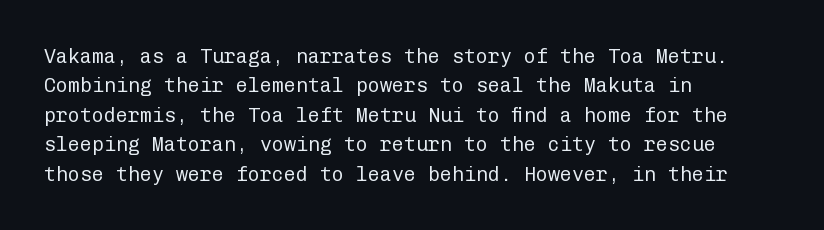
The image shows 20 px text type, upright; set left-aligned, normal line spacing (1.47x), normal letter spacing, not underlined.
